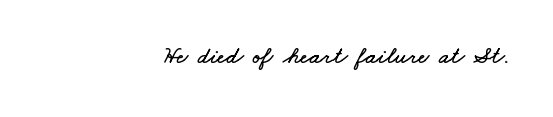
{"underline": "no", "align": "right", "letter_spacing": "normal", "letter_spacing_em": 0.0, "glyph_px": 24}
